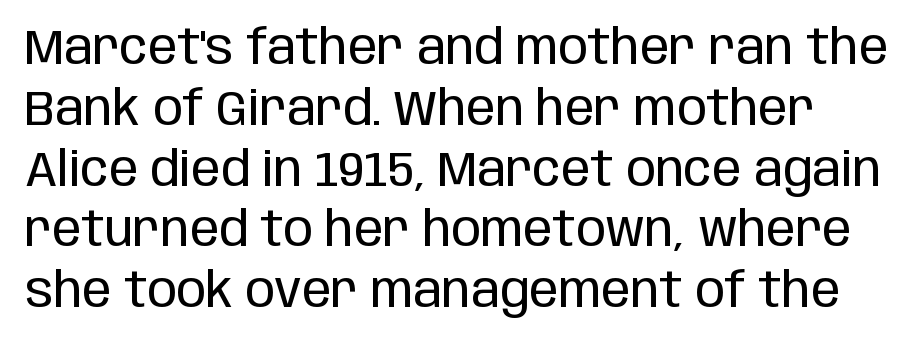
Q: Is the text bold? A: No.
Q: Is the text italic (slanted)? A: No, it is upright.
Q: Is the typeface a serif or a sans-serif typeface? A: Sans-serif.
Q: Is the text underlined? A: No.
Q: Is the spacing between letters normal or unusually wide? A: Normal.
Q: Width (condensed, normal, or wide)? A: Condensed.
Q: Stroke contrast? A: Low.
Q: x-height? A: Large.
Q: Monospaced? A: No.
